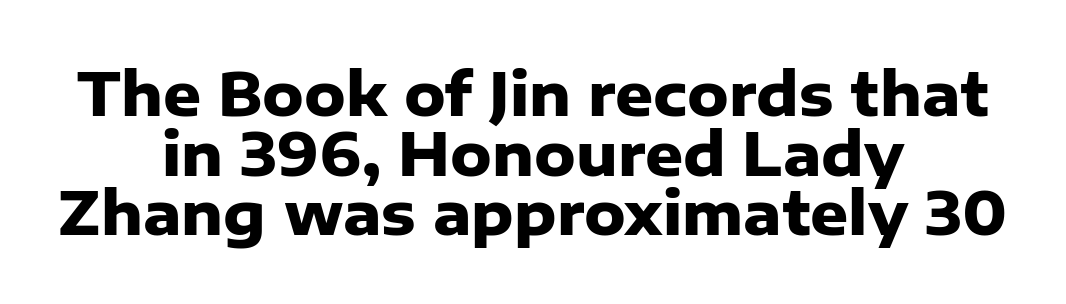
Q: Is the text bold? A: Yes.
Q: Is the text italic (slanted)? A: No, it is upright.
Q: Is the typeface a serif or a sans-serif typeface? A: Sans-serif.
Q: Is the text underlined? A: No.
Q: How is the paragraph aligned? A: Centered.
Q: Is the spacing between letters normal or unusually wide? A: Normal.
Q: Is the spacing between lines tight, normal or loose? A: Tight.
Q: Width (condensed, normal, or wide)? A: Normal.
Q: Stroke contrast? A: Low.
Q: x-height? A: Medium.
Q: Monospaced? A: No.
